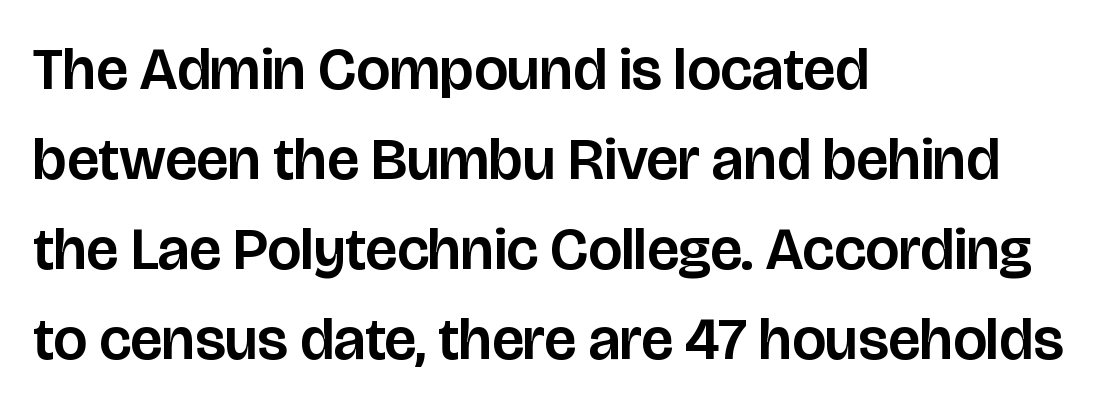
Q: Is the text italic (slanted)? A: No, it is upright.
Q: Is the typeface a serif or a sans-serif typeface? A: Sans-serif.
Q: Is the text underlined? A: No.
Q: How is the paragraph aligned? A: Left-aligned.
Q: Is the spacing between letters normal or unusually wide? A: Normal.
Q: Is the spacing between lines tight, normal or loose? A: Normal.
Q: Width (condensed, normal, or wide)? A: Normal.
Q: Stroke contrast? A: Low.
Q: x-height? A: Large.
Q: Monospaced? A: No.
